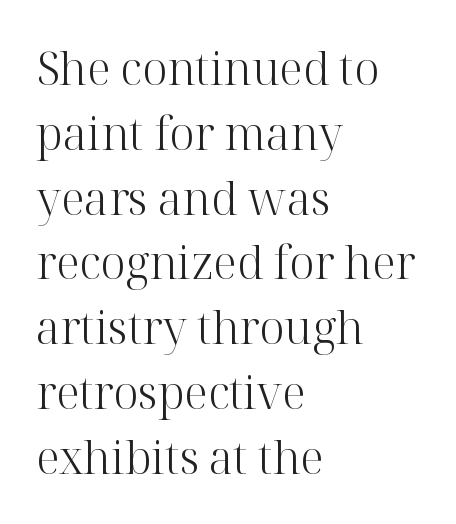
The image shows 45 px light serif type, upright; set left-aligned, normal line spacing (1.44x), normal letter spacing, not underlined; high stroke contrast and a medium x-height.
